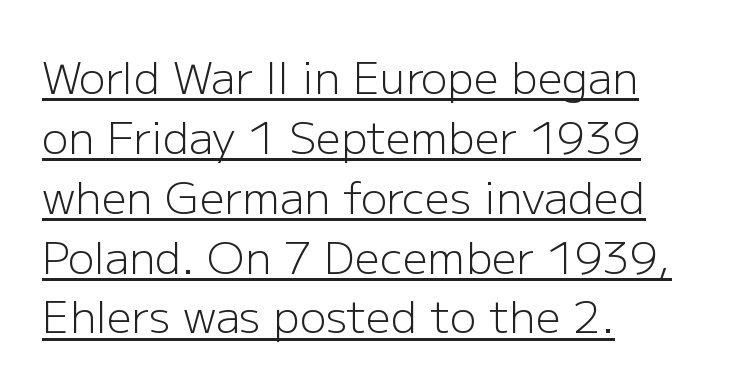
The image shows 44 px light sans-serif type, upright; set left-aligned, normal line spacing (1.36x), normal letter spacing, underlined; low stroke contrast and a medium x-height.
